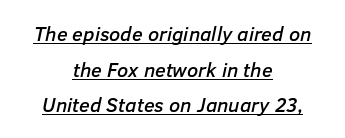
Q: Is the text italic (slanted)? A: Yes, it leans right by about 12 degrees.
Q: Is the text underlined? A: Yes.
Q: How is the paragraph aligned? A: Centered.
Q: Is the spacing between letters normal or unusually wide? A: Normal.
